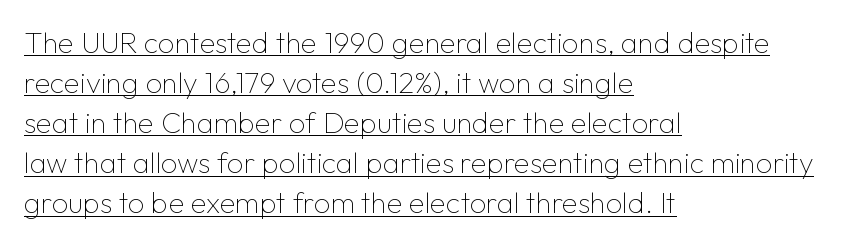
Q: Is the text bold? A: No.
Q: Is the text italic (slanted)? A: No, it is upright.
Q: Is the typeface a serif or a sans-serif typeface? A: Sans-serif.
Q: Is the text underlined? A: Yes.
Q: How is the paragraph aligned? A: Left-aligned.
Q: Is the spacing between letters normal or unusually wide? A: Normal.
Q: Is the spacing between lines tight, normal or loose? A: Normal.
Q: Width (condensed, normal, or wide)? A: Normal.
Q: Stroke contrast? A: Low.
Q: x-height? A: Medium.
Q: Monospaced? A: No.
